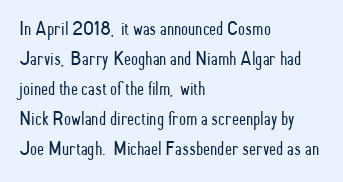
The image shows 20 px text type, upright; set left-aligned, normal line spacing (1.5x), normal letter spacing, not underlined.
